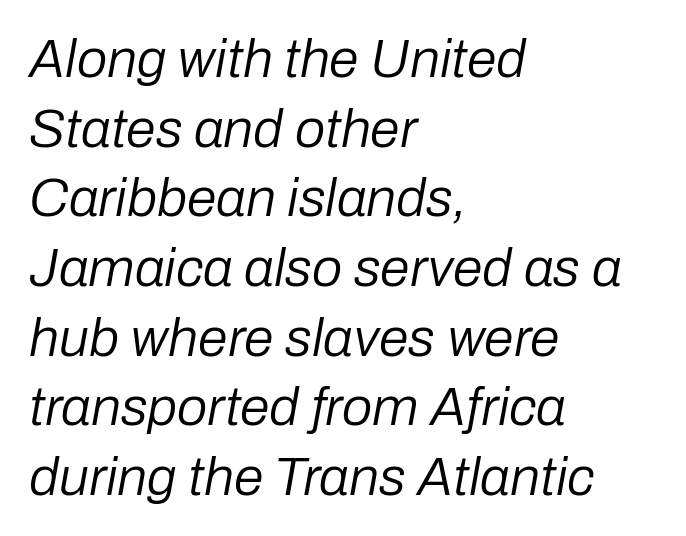
Q: Is the text bold? A: No.
Q: Is the text italic (slanted)? A: Yes, it leans right by about 10 degrees.
Q: Is the text underlined? A: No.
Q: How is the paragraph aligned? A: Left-aligned.
Q: Is the spacing between letters normal or unusually wide? A: Normal.
Q: Is the spacing between lines tight, normal or loose? A: Normal.
Q: Width (condensed, normal, or wide)? A: Normal.
Q: Stroke contrast? A: Low.
Q: x-height? A: Medium.
Q: Monospaced? A: No.
